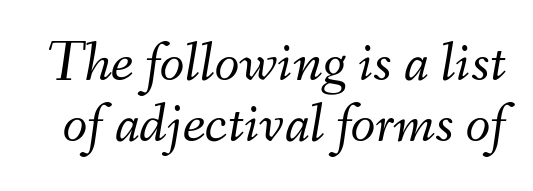
{"italic": "yes", "lean": "right", "slant_degrees": 9, "bold": "no", "weight": "light", "width": "normal", "stroke_contrast": "medium", "x_height": "small", "monospaced": "no", "underline": "no", "line_spacing": "tight", "line_spacing_ratio": 1.07, "letter_spacing": "normal", "letter_spacing_em": 0.0, "glyph_px": 57}
